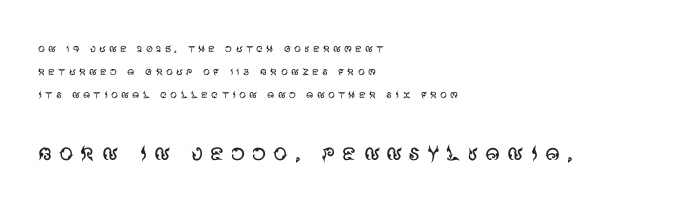
{"serif": "no", "italic": "no", "bold": "no", "weight": "regular", "width": "normal", "stroke_contrast": "medium", "x_height": "large", "monospaced": "no", "underline": "no", "align": "left", "line_spacing": "normal", "line_spacing_ratio": 1.66, "letter_spacing": "wide", "letter_spacing_em": 0.21, "larger_block": "second", "size_ratio": 2.07, "glyph_px": 29}
